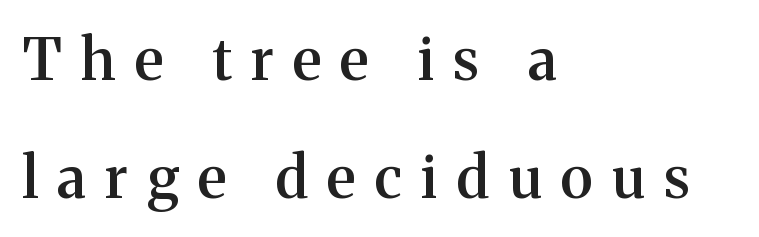
Where is the straight margin? On the left. Honestly, the letter spacing is so wide it's the main thing you notice. The line-height multiplier appears high, well above default. The letters stand upright; this is a roman face. Typographically, this falls in the serif category.
